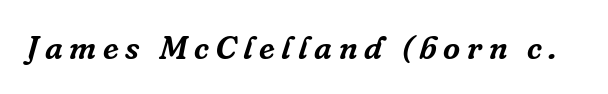
Q: Is the text italic (slanted)? A: Yes, it leans right by about 16 degrees.
Q: Is the typeface a serif or a sans-serif typeface? A: Serif.
Q: Is the text underlined? A: No.
Q: Is the spacing between letters normal or unusually wide? A: Unusually wide.
Q: Width (condensed, normal, or wide)? A: Normal.
Q: Stroke contrast? A: Low.
Q: x-height? A: Medium.
Q: Monospaced? A: No.
